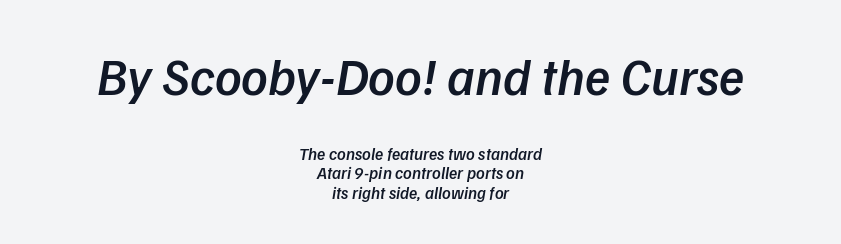
{"italic": "yes", "lean": "right", "slant_degrees": 9, "bold": "semi", "weight": "semibold", "width": "normal", "stroke_contrast": "low", "x_height": "medium", "monospaced": "no", "underline": "no", "align": "center", "line_spacing": "tight", "line_spacing_ratio": 1.14, "letter_spacing": "normal", "letter_spacing_em": 0.0, "larger_block": "first", "size_ratio": 3.06, "glyph_px": 52}
